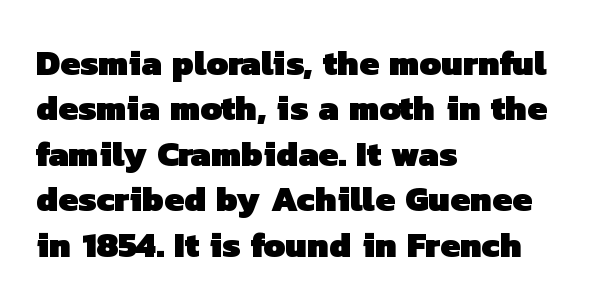
Q: Is the text bold? A: Yes.
Q: Is the typeface a serif or a sans-serif typeface? A: Sans-serif.
Q: Is the text underlined? A: No.
Q: How is the paragraph aligned? A: Left-aligned.
Q: Is the spacing between letters normal or unusually wide? A: Normal.
Q: Is the spacing between lines tight, normal or loose? A: Normal.
Q: Width (condensed, normal, or wide)? A: Normal.
Q: Stroke contrast? A: Low.
Q: x-height? A: Medium.
Q: Monospaced? A: No.
